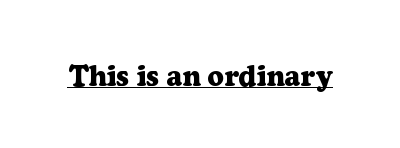
Compared with typical body copy, the letter spacing here is the same. Stroke terminals: seriffed. Italic: no, the glyphs are upright roman. Varying glyph widths throughout — classic text-font behaviour. The typesetter has applied underlining to the passage shown.
